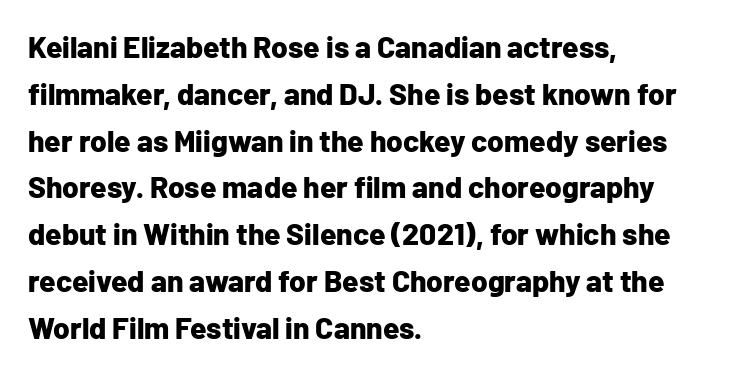
Q: Is the text bold? A: Yes.
Q: Is the text italic (slanted)? A: No, it is upright.
Q: Is the typeface a serif or a sans-serif typeface? A: Sans-serif.
Q: Is the text underlined? A: No.
Q: How is the paragraph aligned? A: Left-aligned.
Q: Is the spacing between letters normal or unusually wide? A: Normal.
Q: Is the spacing between lines tight, normal or loose? A: Normal.
Q: Width (condensed, normal, or wide)? A: Normal.
Q: Stroke contrast? A: Low.
Q: x-height? A: Medium.
Q: Monospaced? A: No.
